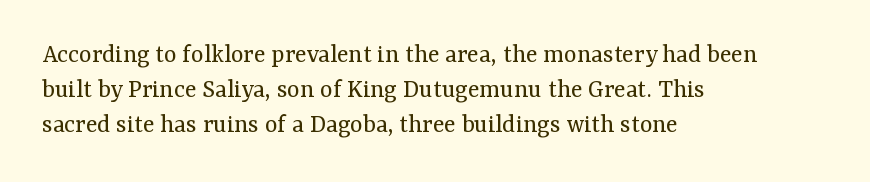
Q: Is the text bold? A: No.
Q: Is the text italic (slanted)? A: No, it is upright.
Q: Is the text underlined? A: No.
Q: How is the paragraph aligned? A: Left-aligned.
Q: Is the spacing between letters normal or unusually wide? A: Normal.
Q: Is the spacing between lines tight, normal or loose? A: Normal.
